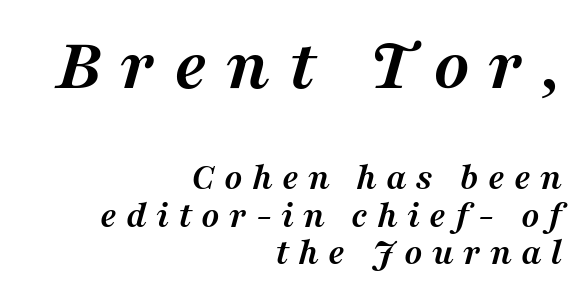
The image shows 76 px semibold serif type, italic (leaning right); set right-aligned, tight line spacing (0.98x), unusually wide letter spacing (+0.24 em), not underlined; the first (top) block is 2.0x larger; medium stroke contrast and a medium x-height.
